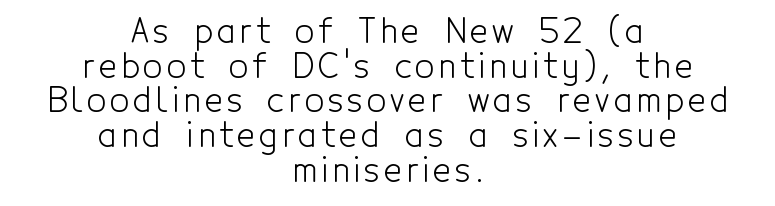
Q: Is the text bold? A: No.
Q: Is the text italic (slanted)? A: No, it is upright.
Q: Is the typeface a serif or a sans-serif typeface? A: Sans-serif.
Q: Is the text underlined? A: No.
Q: How is the paragraph aligned? A: Centered.
Q: Is the spacing between lines tight, normal or loose? A: Tight.
Q: Width (condensed, normal, or wide)? A: Condensed.
Q: x-height? A: Medium.
Q: Monospaced? A: No.
